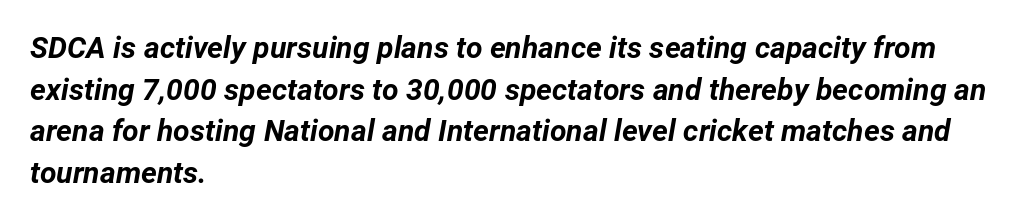
The image shows 30 px bold type, italic (leaning right); set left-aligned, normal line spacing (1.39x), normal letter spacing, not underlined; low stroke contrast and a medium x-height.
